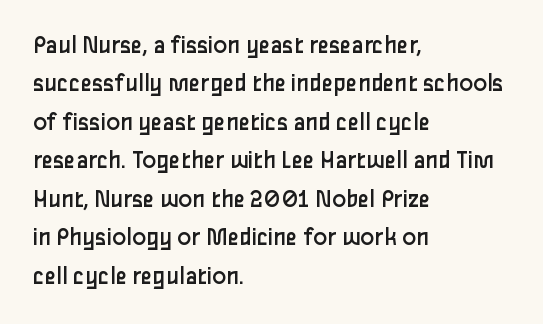
{"italic": "no", "bold": "no", "underline": "no", "align": "left", "line_spacing": "normal", "line_spacing_ratio": 1.48, "letter_spacing": "normal", "letter_spacing_em": 0.0, "glyph_px": 26}
